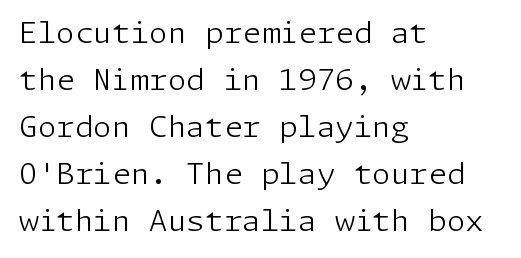
{"serif": "no", "italic": "no", "bold": "no", "weight": "light", "width": "normal", "stroke_contrast": "low", "x_height": "medium", "underline": "no", "align": "left", "line_spacing": "normal", "line_spacing_ratio": 1.57, "letter_spacing": "normal", "letter_spacing_em": 0.0, "glyph_px": 30}
